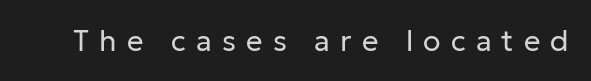
Nobody drew a line under any word here. Varying glyph widths throughout — classic text-font behaviour. This rendering employs a face without finishing strokes, i.e., a sans-serif. Weight: not bold — regular or lighter. Is there any slant? The stems are plumb.
